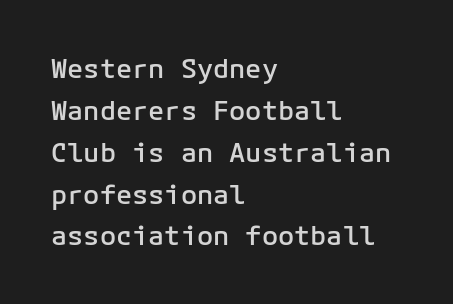
Q: Is the text bold? A: Semi-bold.
Q: Is the text italic (slanted)? A: No, it is upright.
Q: Is the text underlined? A: No.
Q: How is the paragraph aligned? A: Left-aligned.
Q: Is the spacing between letters normal or unusually wide? A: Normal.
Q: Is the spacing between lines tight, normal or loose? A: Normal.
